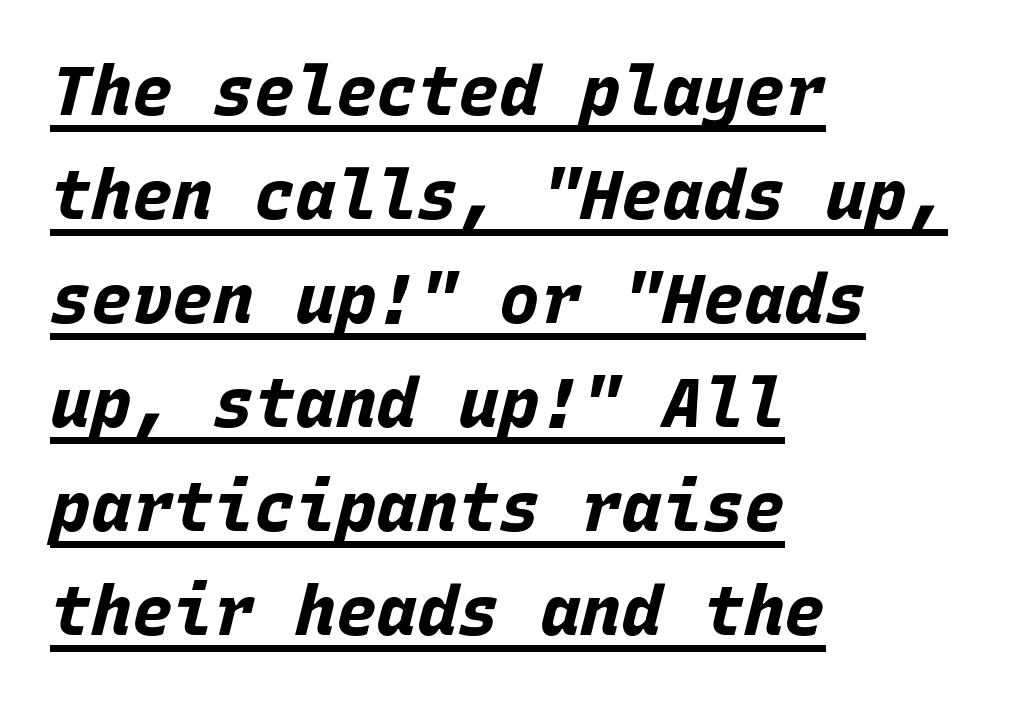
The image shows 68 px bold type, italic (leaning right), monospaced; set left-aligned, normal line spacing (1.53x), normal letter spacing, underlined; low stroke contrast and a large x-height.
